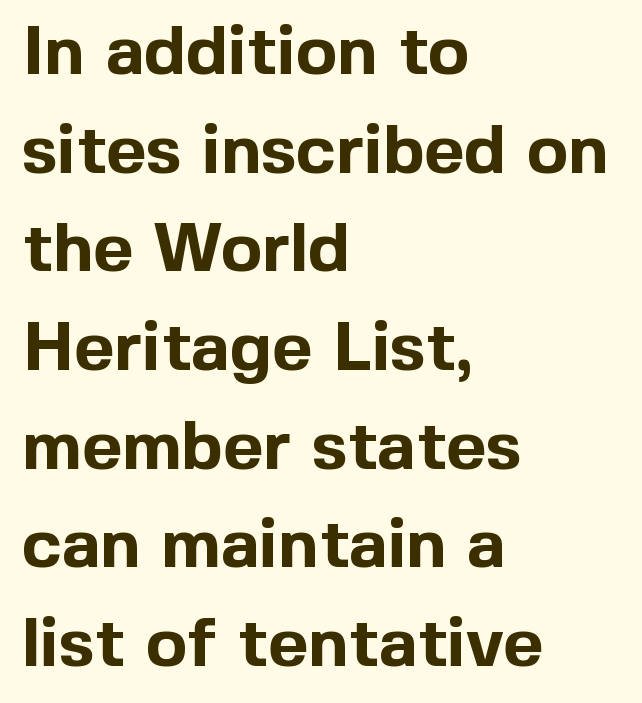
Look at the stroke-to-counter ratio: heavy, a bold. In CSS terms this would be text-align: left. Spacing between characters is what you'd get straight out of the box. Descenders are the only things crossing below the line. What's the leading like? Ordinary, nothing unusual.
